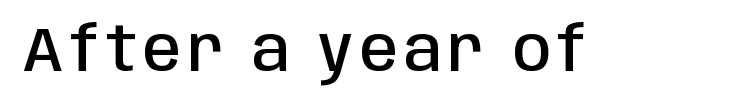
The image shows 61 px semibold, condensed sans-serif type, upright; set not underlined; low stroke contrast and a large x-height.
